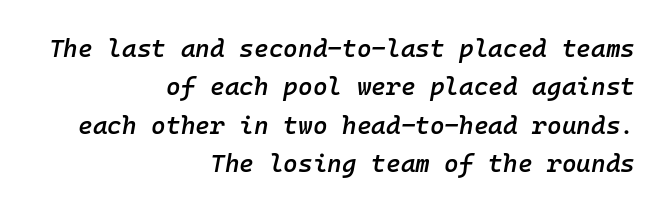
{"italic": "yes", "lean": "right", "slant_degrees": 10, "bold": "semi", "underline": "no", "align": "right", "line_spacing": "normal", "line_spacing_ratio": 1.54, "letter_spacing": "normal", "letter_spacing_em": 0.0, "glyph_px": 25}
